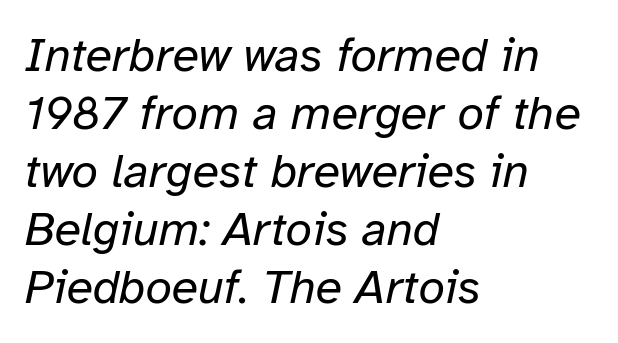
{"italic": "yes", "lean": "right", "slant_degrees": 12, "bold": "no", "weight": "regular", "width": "normal", "stroke_contrast": "low", "x_height": "medium", "monospaced": "no", "underline": "no", "align": "left", "line_spacing_ratio": 1.21, "letter_spacing": "normal", "letter_spacing_em": 0.0, "glyph_px": 48}
